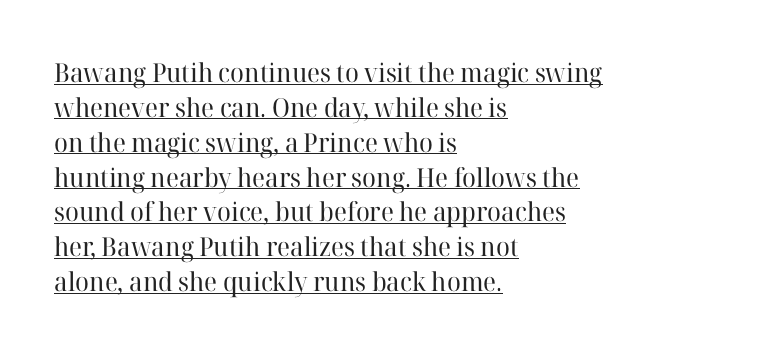
The image shows 26 px text type, upright; set left-aligned, normal line spacing (1.34x), normal letter spacing, underlined.
